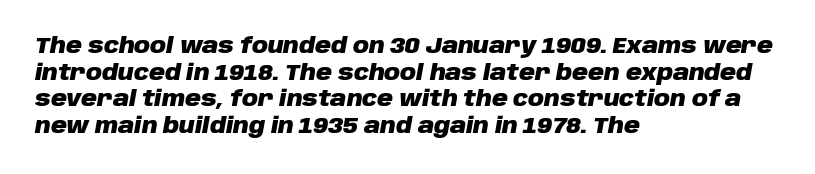
Q: Is the text bold? A: Yes.
Q: Is the text italic (slanted)? A: Yes, it leans right by about 10 degrees.
Q: Is the text underlined? A: No.
Q: How is the paragraph aligned? A: Left-aligned.
Q: Is the spacing between letters normal or unusually wide? A: Normal.
